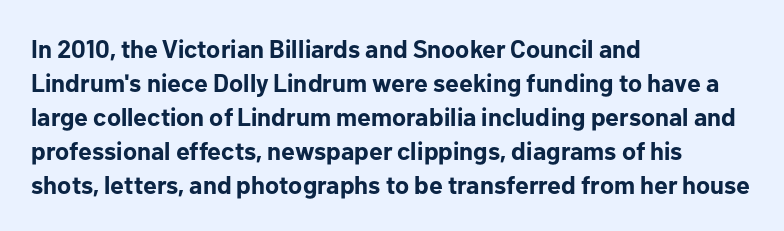
Q: Is the text bold? A: Yes.
Q: Is the text italic (slanted)? A: No, it is upright.
Q: Is the text underlined? A: No.
Q: How is the paragraph aligned? A: Left-aligned.
Q: Is the spacing between letters normal or unusually wide? A: Normal.
Q: Is the spacing between lines tight, normal or loose? A: Normal.
